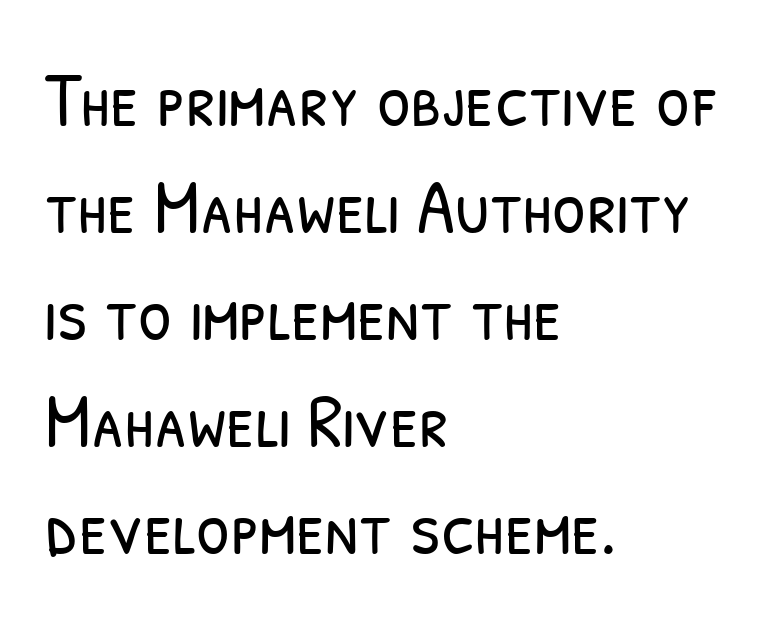
Is there much room between lines? A standard amount, neither cramped nor airy. Look at the tracking — it's just the regular setting, nothing added. Letterform terminals end flat and unadorned throughout the passage. These lines are set flush left with a ragged right edge. Quick note: underline off. This sample has the flowing, uneven cadence of proportional lettering.
